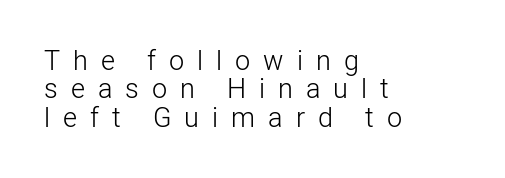
Horizontal alignment here is leftward, the default for most running prose. The weight tops out at a normal text grade. Posture: straight, roman, zero tilt. Has an underline been added? It has not.
